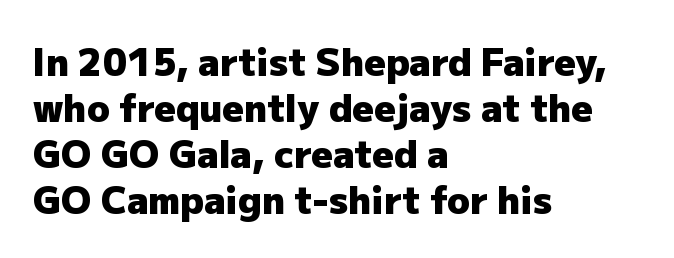
{"serif": "no", "italic": "no", "bold": "yes", "weight": "heavy", "width": "normal", "stroke_contrast": "low", "x_height": "medium", "monospaced": "no", "underline": "no", "align": "left", "line_spacing_ratio": 1.24, "letter_spacing": "normal", "letter_spacing_em": 0.0, "glyph_px": 37}
